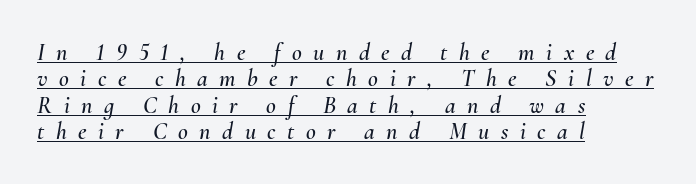
The image shows 24 px text type, italic (leaning right); set left-aligned, tight line spacing (1.1x), unusually wide letter spacing (+0.48 em), underlined.
